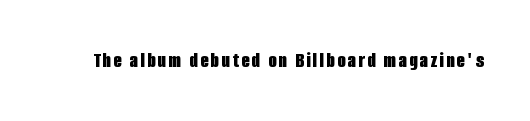
The image shows 22 px bold type, upright; set not underlined.
